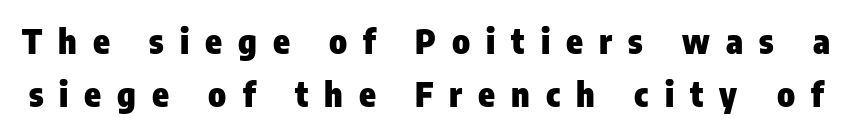
{"serif": "no", "italic": "no", "bold": "yes", "weight": "heavy", "width": "condensed", "stroke_contrast": "low", "x_height": "medium", "monospaced": "no", "underline": "no", "line_spacing": "normal", "line_spacing_ratio": 1.56, "letter_spacing": "wide", "letter_spacing_em": 0.47, "glyph_px": 34}
